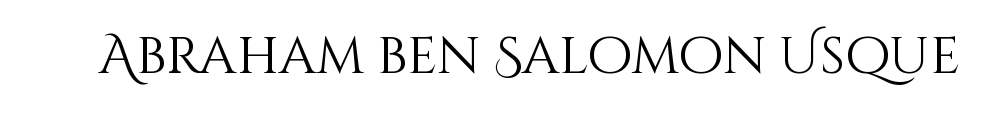
Caption: standard tracking, unaltered. The letters look calm and open, with moderate or lighter stems. The rendering uses natural spacing where letterforms have individual widths. In terms of posture, this sample is upright.
